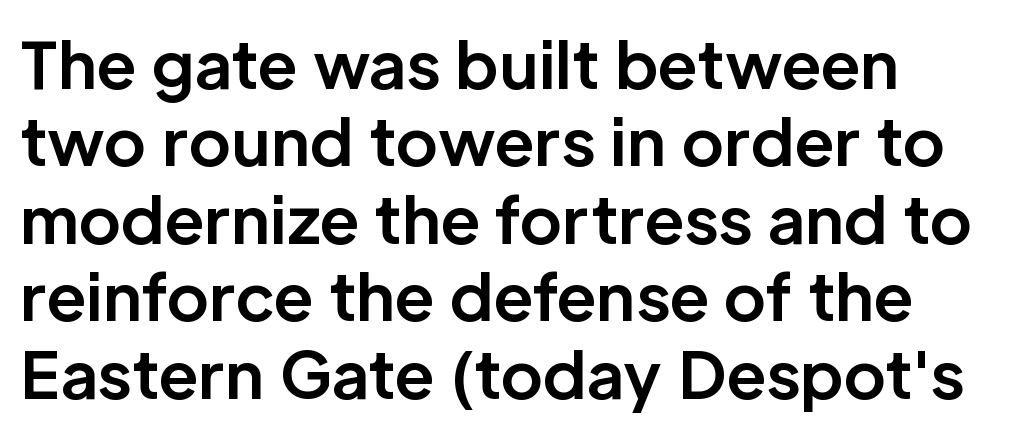
The area under the type is left untouched. Bold? Absolutely — the strokes are thick and heavy. A typesetter would call this zero additional tracking. Spacing verdict: proportional, widths tailored to each character.
